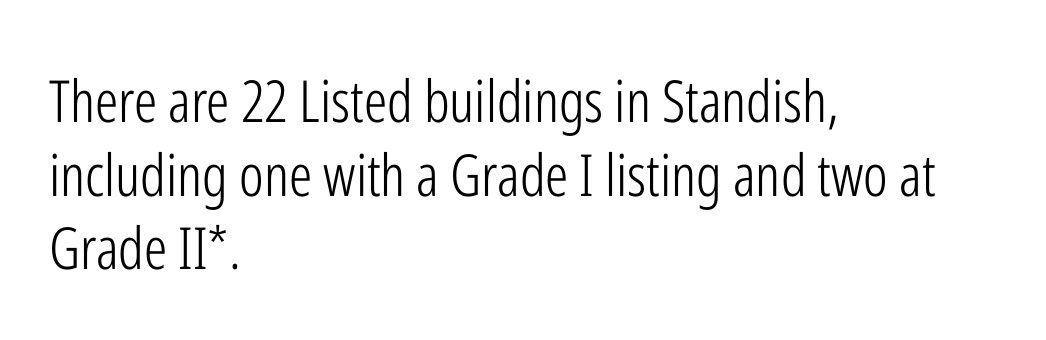
The image shows 58 px light, condensed sans-serif type, upright; set left-aligned, normal line spacing (1.27x), normal letter spacing, not underlined; low stroke contrast and a medium x-height.
